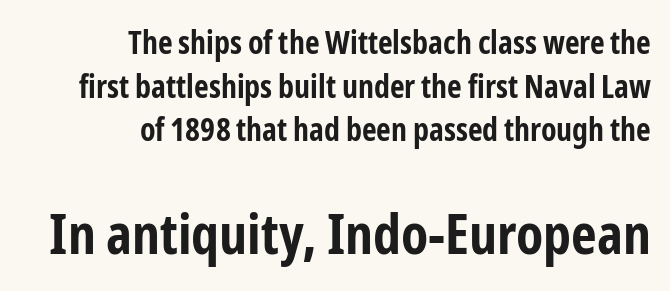
Visually, the bottom section dominates because its glyphs are scaled up. The line-height multiplier appears to be the usual default. In terms of letterspacing, this is plain default setting. Descender tails drop into unmarked territory.
